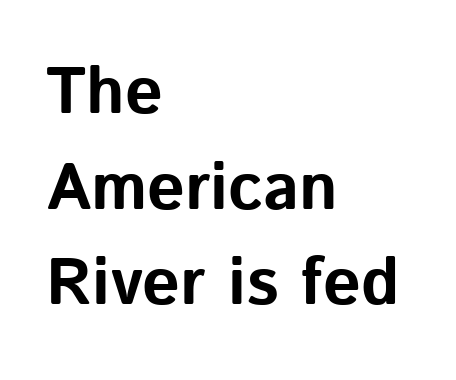
The image shows 66 px bold sans-serif type, upright; set left-aligned, normal line spacing (1.45x), normal letter spacing, not underlined; low stroke contrast and a medium x-height.
